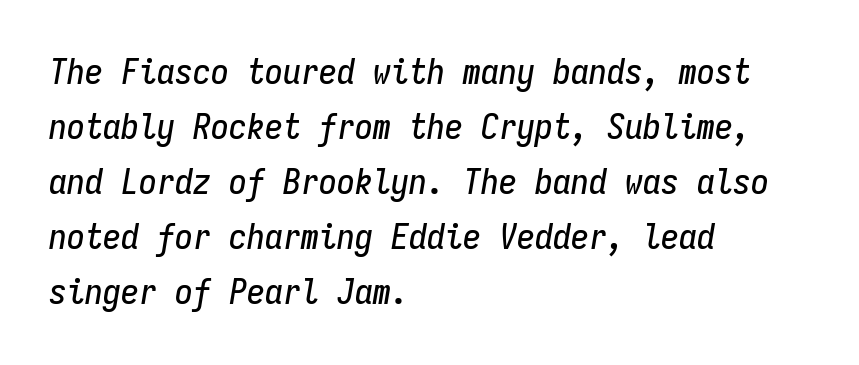
Q: Is the text italic (slanted)? A: Yes, it leans right by about 9 degrees.
Q: Is the text underlined? A: No.
Q: How is the paragraph aligned? A: Left-aligned.
Q: Is the spacing between letters normal or unusually wide? A: Normal.
Q: Is the spacing between lines tight, normal or loose? A: Normal.
Q: Width (condensed, normal, or wide)? A: Condensed.
Q: Stroke contrast? A: Low.
Q: x-height? A: Medium.
Q: Monospaced? A: Yes.
